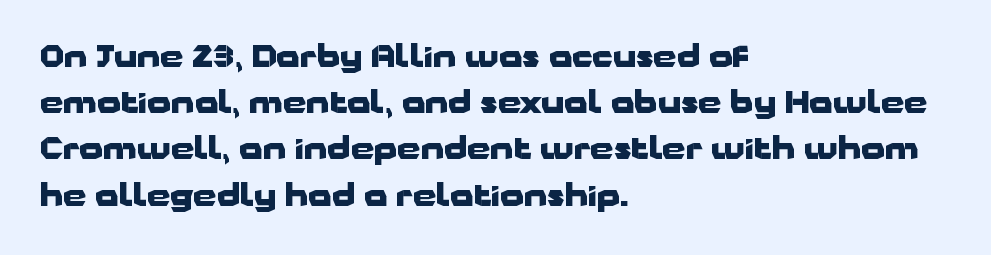
Q: Is the text bold? A: Yes.
Q: Is the text italic (slanted)? A: No, it is upright.
Q: Is the typeface a serif or a sans-serif typeface? A: Sans-serif.
Q: Is the text underlined? A: No.
Q: How is the paragraph aligned? A: Left-aligned.
Q: Is the spacing between letters normal or unusually wide? A: Normal.
Q: Is the spacing between lines tight, normal or loose? A: Normal.
Q: Width (condensed, normal, or wide)? A: Wide.
Q: Stroke contrast? A: Low.
Q: x-height? A: Medium.
Q: Monospaced? A: No.
